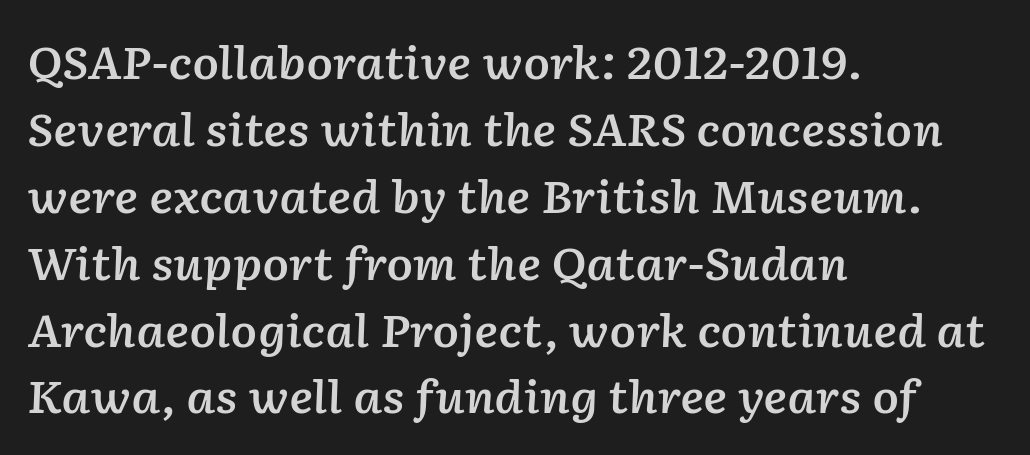
{"italic": "yes", "lean": "right", "slant_degrees": 2, "bold": "semi", "weight": "semibold", "width": "normal", "stroke_contrast": "low", "x_height": "medium", "monospaced": "no", "underline": "no", "align": "left", "line_spacing": "normal", "line_spacing_ratio": 1.52, "letter_spacing": "normal", "letter_spacing_em": 0.0, "glyph_px": 44}
